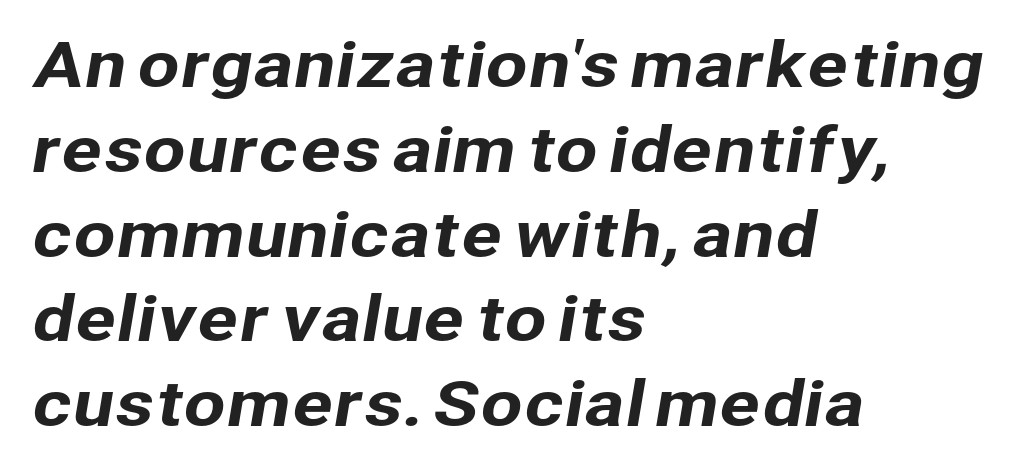
Q: Is the typeface a serif or a sans-serif typeface? A: Sans-serif.
Q: Is the text underlined? A: No.
Q: How is the paragraph aligned? A: Left-aligned.
Q: Is the spacing between letters normal or unusually wide? A: Normal.
Q: Is the spacing between lines tight, normal or loose? A: Normal.
Q: Width (condensed, normal, or wide)? A: Normal.
Q: Stroke contrast? A: Low.
Q: x-height? A: Medium.
Q: Monospaced? A: No.
